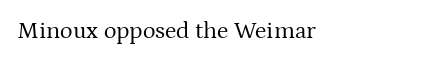
Only glyphs here, with clear space below each row. Notice how the stems are strictly vertical — no italics here. Between one letter and the next there's only the usual sliver of space. Is this a heavy cut? Hardly; it is regular or lighter.
